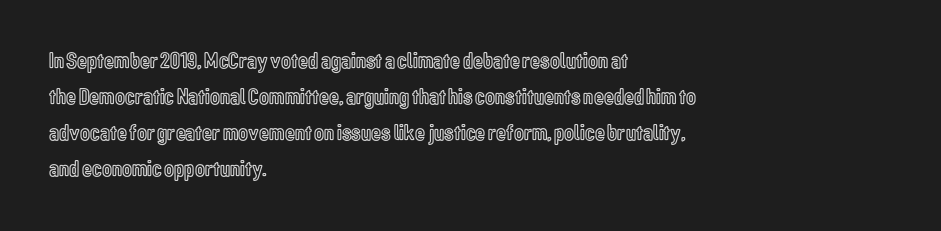
{"italic": "no", "underline": "no", "align": "left", "line_spacing": "normal", "line_spacing_ratio": 1.57, "letter_spacing": "normal", "letter_spacing_em": 0.0, "glyph_px": 23}
